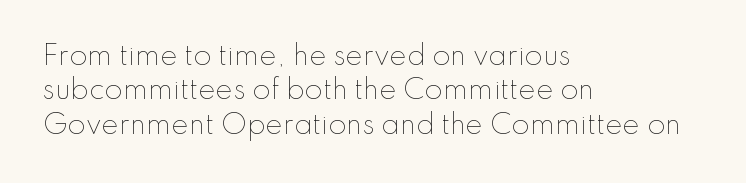
Q: Is the text bold? A: No.
Q: Is the text italic (slanted)? A: No, it is upright.
Q: Is the text underlined? A: No.
Q: How is the paragraph aligned? A: Left-aligned.
Q: Is the spacing between letters normal or unusually wide? A: Normal.
Q: Is the spacing between lines tight, normal or loose? A: Normal.
